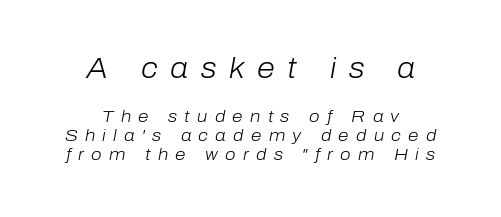
The image shows 29 px light type, italic (leaning right); set centered, tight line spacing (1.11x), unusually wide letter spacing (+0.43 em), not underlined; the first (top) block is 1.71x larger; low stroke contrast and a medium x-height.
